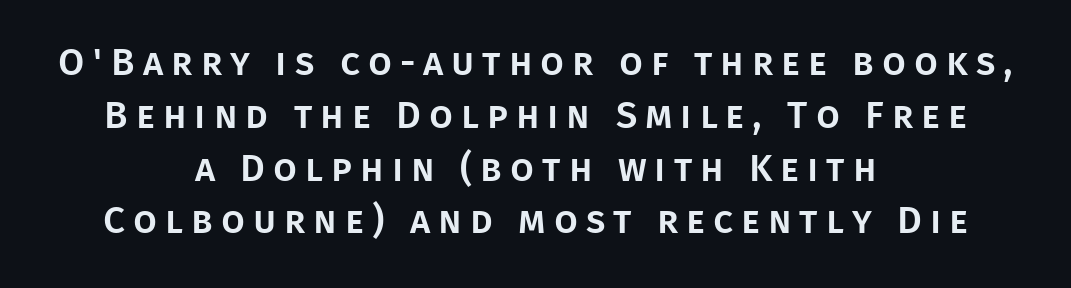
Bare-footed words on every line. Is the block centered? Yes — each line is placed symmetrically about the middle. The passage shown is typeset with a sans-serif family. One glance says typical: line gaps are just what's usual.
